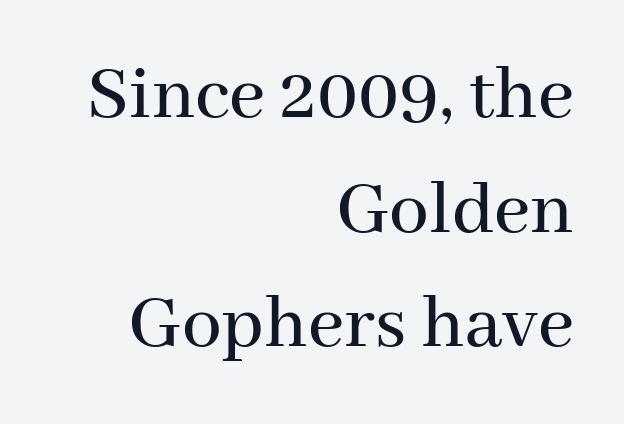
Observe the ordinary spacing: letters are neighbours, not strangers. Alignment: flush right. The space beneath each line is pristine and unruled. This sample uses an upright cut, with every glyph sitting square on the baseline.
